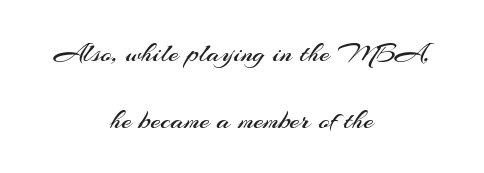
The image shows 29 px regular-weight sans-serif type; set centered, loose line spacing (2.3x), normal letter spacing, not underlined; medium stroke contrast and a small x-height.
